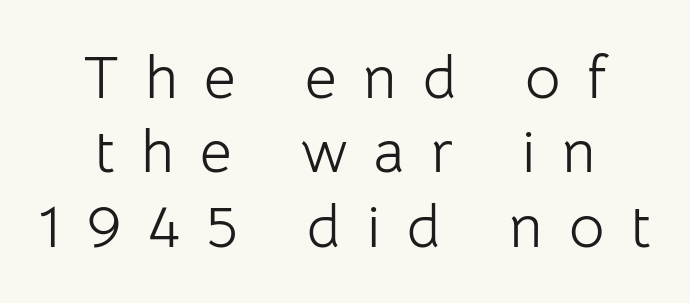
The image shows 61 px light sans-serif type, upright; set line spacing 1.22x, unusually wide letter spacing (+0.43 em), not underlined; low stroke contrast and a medium x-height.
